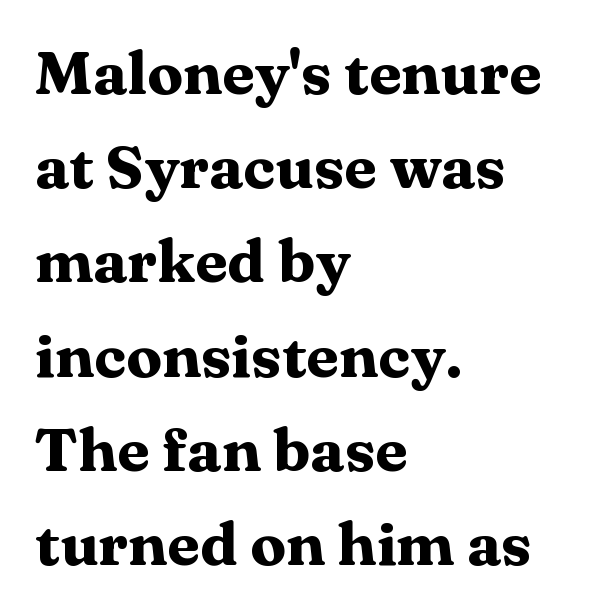
The image shows 60 px heavy, wide serif type, upright; set left-aligned, normal line spacing (1.57x), normal letter spacing, not underlined; medium stroke contrast and a medium x-height.
